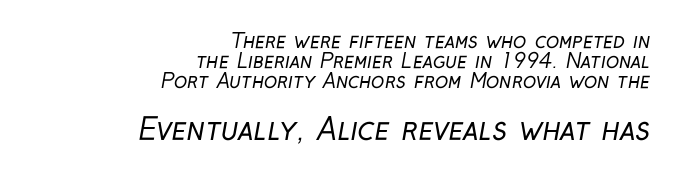
{"serif": "no", "bold": "no", "weight": "regular", "width": "condensed", "stroke_contrast": "low", "x_height": "medium", "monospaced": "no", "underline": "no", "align": "right", "line_spacing": "tight", "line_spacing_ratio": 1.0, "letter_spacing": "normal", "letter_spacing_em": 0.0, "larger_block": "second", "size_ratio": 1.5, "glyph_px": 30}
